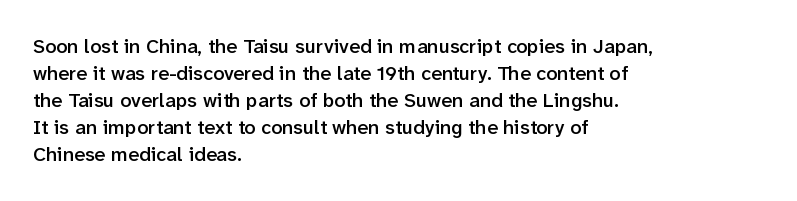
{"italic": "no", "bold": "semi", "underline": "no", "align": "left", "line_spacing": "normal", "line_spacing_ratio": 1.35, "letter_spacing": "normal", "letter_spacing_em": 0.0, "glyph_px": 20}
